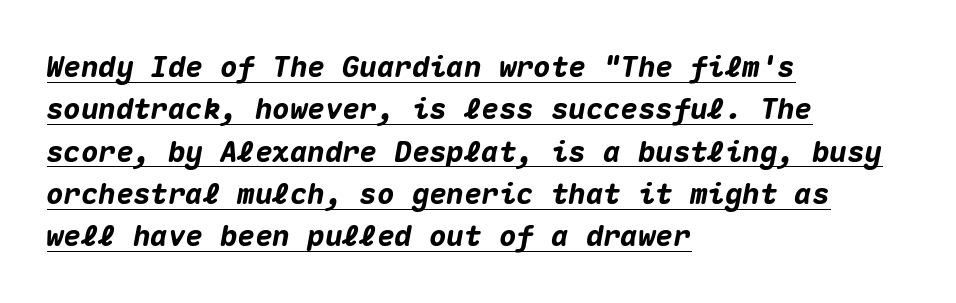
The glyphs are accompanied by a horizontal stroke just below them. Does the weight exceed regular? Yes, all the way to bold. Is this a fixed-width face? Yes — each glyph sits in an identical cell. Emphasis-style slanted type is in use. Quick note: interline space is typical. Left-aligned paragraph, ragged on the right.
